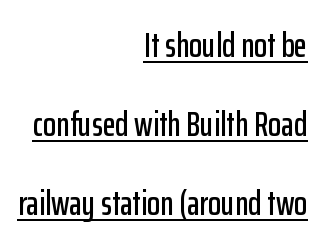
The image shows 34 px condensed sans-serif type, upright; set right-aligned, loose line spacing (2.32x), normal letter spacing, underlined; low stroke contrast and a medium x-height.
